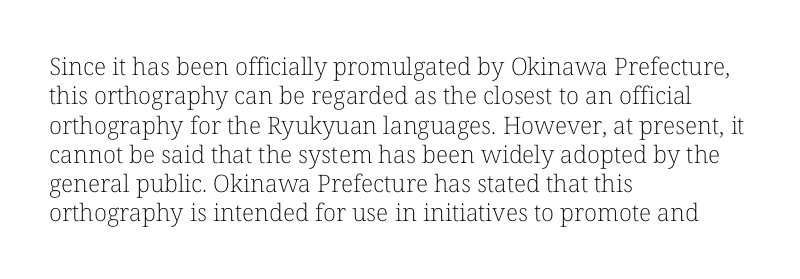
Q: Is the text bold? A: No.
Q: Is the text italic (slanted)? A: No, it is upright.
Q: Is the text underlined? A: No.
Q: How is the paragraph aligned? A: Left-aligned.
Q: Is the spacing between letters normal or unusually wide? A: Normal.
